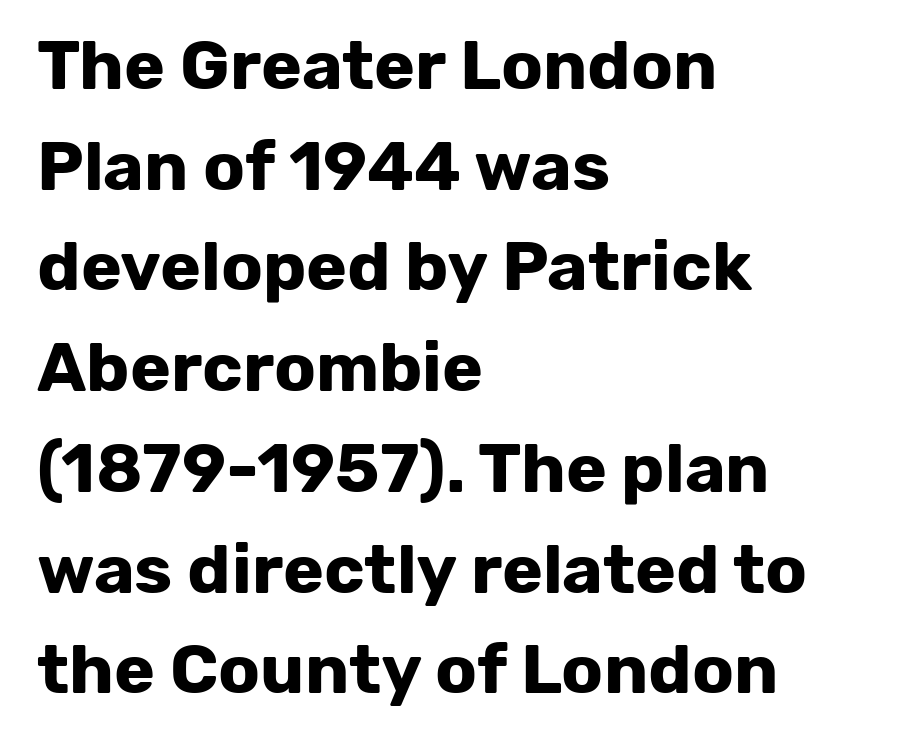
Q: Is the text bold? A: Yes.
Q: Is the text italic (slanted)? A: No, it is upright.
Q: Is the typeface a serif or a sans-serif typeface? A: Sans-serif.
Q: Is the text underlined? A: No.
Q: How is the paragraph aligned? A: Left-aligned.
Q: Is the spacing between letters normal or unusually wide? A: Normal.
Q: Is the spacing between lines tight, normal or loose? A: Normal.
Q: Width (condensed, normal, or wide)? A: Normal.
Q: Stroke contrast? A: Low.
Q: x-height? A: Medium.
Q: Monospaced? A: No.
